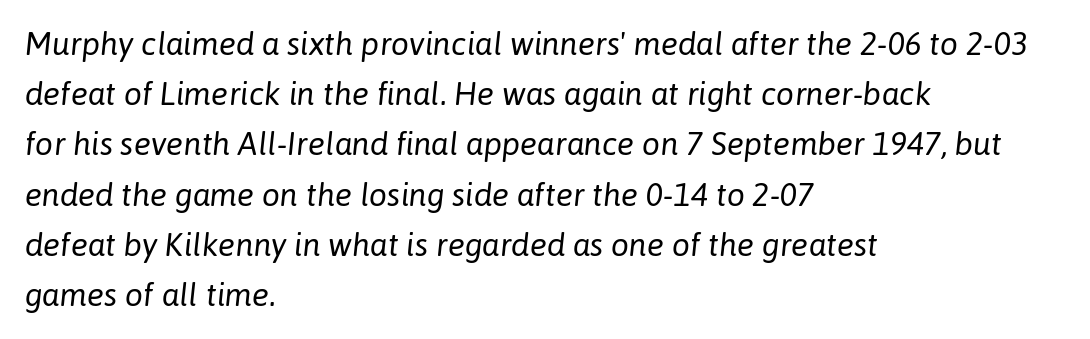
Emphasis-style slanted type is in use. Caption: multi-line text, flush left, ragged right. Lines of text with bare space underneath. These lines keep a tight, regular rhythm from letter to letter. Summary of weight: not heavy and not bold. A normal amount of white space separates one row of letters from the next.
